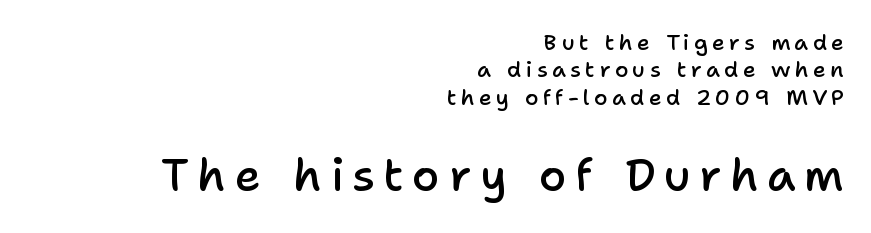
The image shows 45 px semibold sans-serif type, upright; set right-aligned, line spacing 1.24x, not underlined; the second (bottom) block is 2.05x larger; low stroke contrast and a medium x-height.
